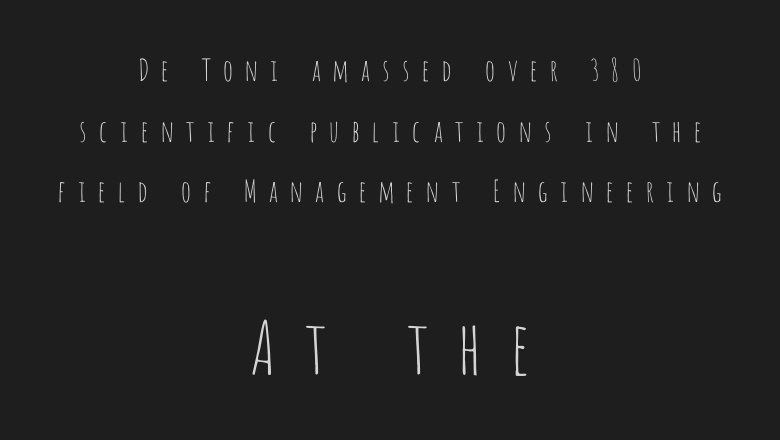
Size contrast runs from small at the top to large at the bottom. This sample has the flowing, uneven cadence of proportional lettering. Is there much room between lines? Yes — plenty of vertical air separates them. The rendering positions every line midway between the sides.
